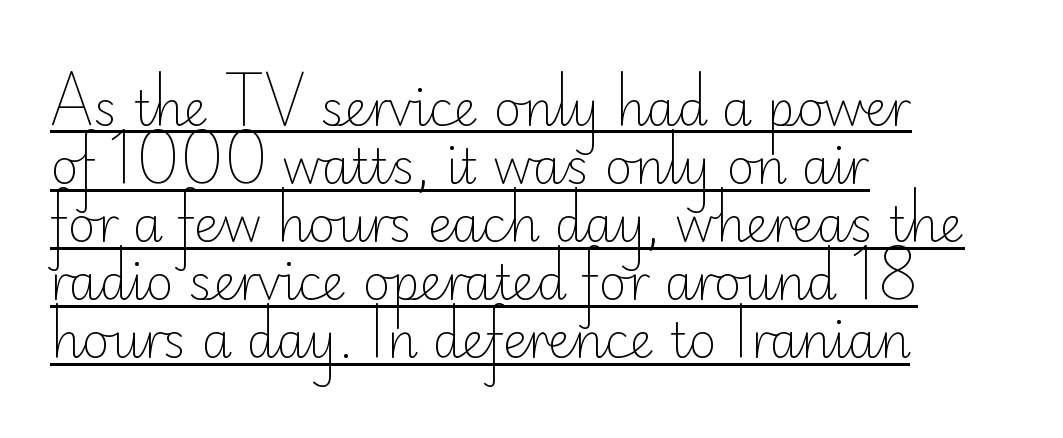
The image shows 48 px light sans-serif type, upright; set left-aligned, line spacing 1.21x, normal letter spacing, underlined; low stroke contrast and a small x-height.
